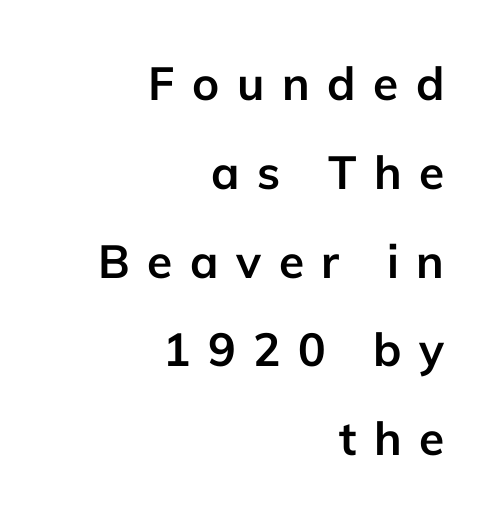
Q: Is the text bold? A: Yes.
Q: Is the text italic (slanted)? A: No, it is upright.
Q: Is the typeface a serif or a sans-serif typeface? A: Sans-serif.
Q: Is the text underlined? A: No.
Q: How is the paragraph aligned? A: Right-aligned.
Q: Is the spacing between letters normal or unusually wide? A: Unusually wide.
Q: Is the spacing between lines tight, normal or loose? A: Loose.
Q: Width (condensed, normal, or wide)? A: Normal.
Q: Stroke contrast? A: Low.
Q: x-height? A: Medium.
Q: Monospaced? A: No.
